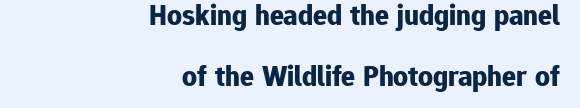
The image shows 29 px bold sans-serif type, upright; set right-aligned, loose line spacing (2.1x), normal letter spacing, not underlined; low stroke contrast and a medium x-height.
